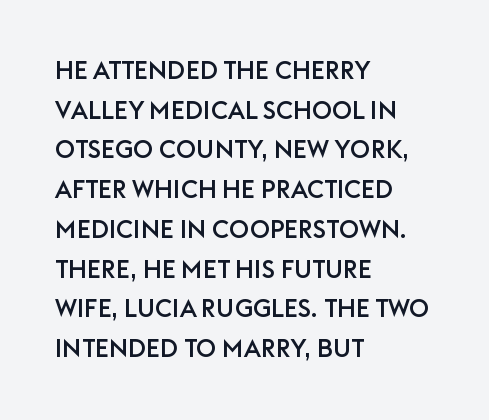
The image shows 25 px text type, upright; set left-aligned, normal line spacing (1.59x), normal letter spacing, not underlined.
